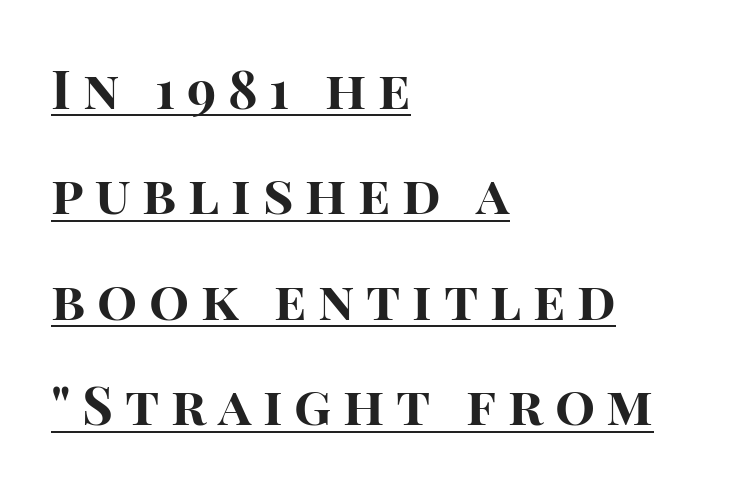
The image shows 53 px bold sans-serif type, upright; set left-aligned, loose line spacing (1.99x), unusually wide letter spacing (+0.22 em), underlined; high stroke contrast and a large x-height.
